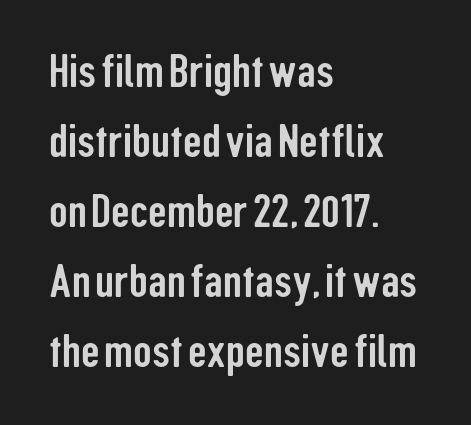
{"serif": "no", "italic": "no", "width": "condensed", "stroke_contrast": "low", "x_height": "medium", "monospaced": "no", "underline": "no", "align": "left", "line_spacing": "normal", "line_spacing_ratio": 1.52, "letter_spacing": "normal", "letter_spacing_em": 0.0, "glyph_px": 46}
